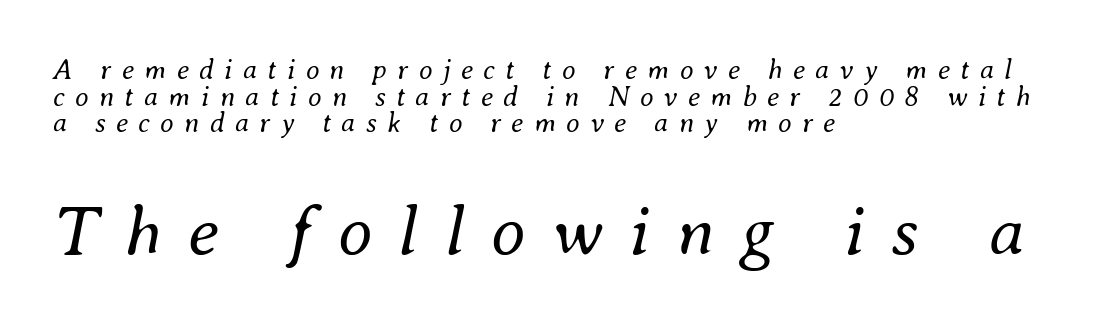
Q: Is the text bold? A: No.
Q: Is the text italic (slanted)? A: Yes, it leans right by about 8 degrees.
Q: Is the text underlined? A: No.
Q: How is the paragraph aligned? A: Left-aligned.
Q: Is the spacing between letters normal or unusually wide? A: Unusually wide.
Q: Is the spacing between lines tight, normal or loose? A: Tight.
Q: Which block of text is set in a larger size, the first (top) or the second (bottom)? A: The second (bottom) one.
Q: Width (condensed, normal, or wide)? A: Normal.
Q: Stroke contrast? A: Medium.
Q: x-height? A: Small.
Q: Monospaced? A: No.
